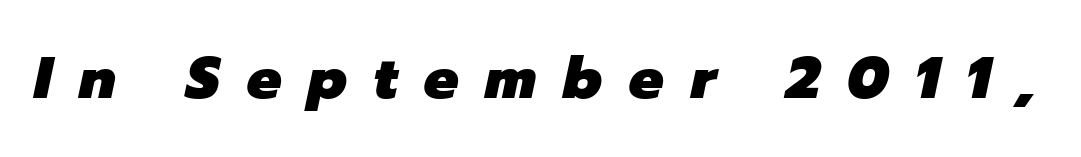
The image shows 58 px heavy type, italic (leaning right); set unusually wide letter spacing (+0.46 em), not underlined; low stroke contrast and a medium x-height.
